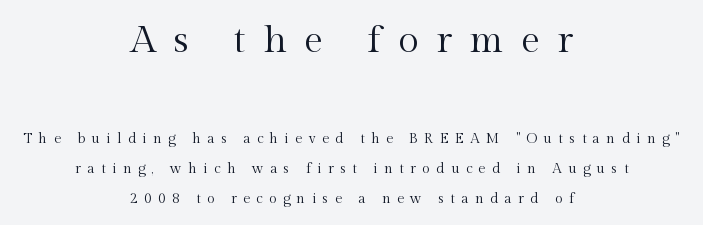
Compare the two chunks: the upper has the greater cap height. Are there feet on the stems? There are — it's a serif. The type is letterspaced generously, with wide tracking. No heavy texture on the line: the type isn't bold. Lines of text with bare space underneath. The rendering uses a large line-height, opening up the rows.
